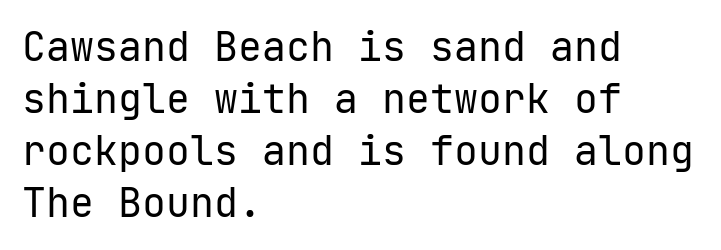
Q: Is the text bold? A: No.
Q: Is the text italic (slanted)? A: No, it is upright.
Q: Is the typeface a serif or a sans-serif typeface? A: Sans-serif.
Q: Is the text underlined? A: No.
Q: How is the paragraph aligned? A: Left-aligned.
Q: Is the spacing between letters normal or unusually wide? A: Normal.
Q: Is the spacing between lines tight, normal or loose? A: Normal.
Q: Width (condensed, normal, or wide)? A: Normal.
Q: Stroke contrast? A: Low.
Q: x-height? A: Medium.
Q: Monospaced? A: Yes.
